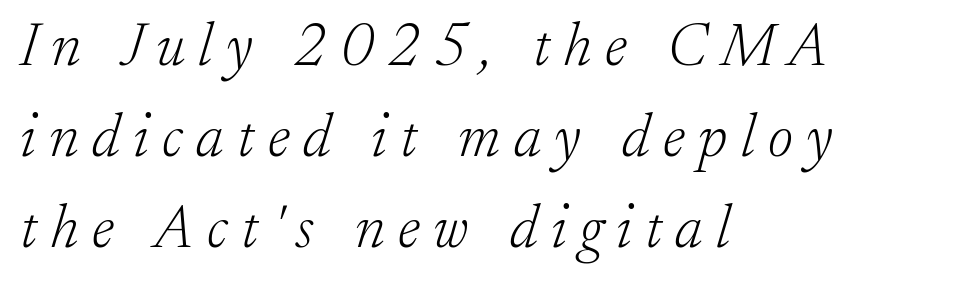
The passage shown is typed in a proportional face where columns would drift. A typesetter would call this heavily tracked-out type. Check where the strokes stop: tiny serifs finish them off. The letters are slanted; this is an italic face.
